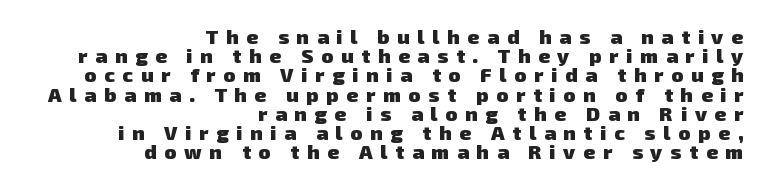
Set as a true bold cut, around the 700 mark. This rendering widens character spacing well past its baseline value. The zone under the glyphs is completely vacant. Successive baselines arrive quickly, one right under another. The paragraph shown leans on its right margin.
